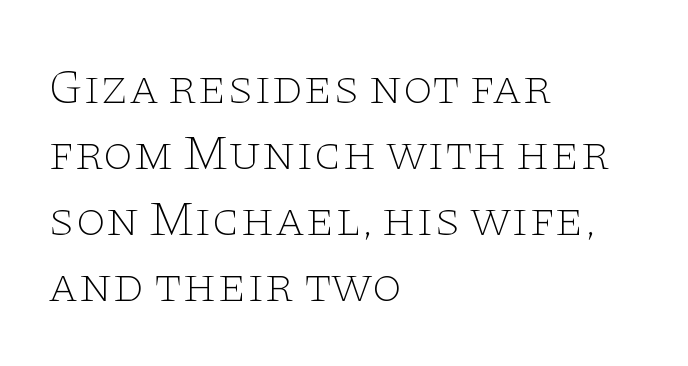
The image shows 49 px thin, wide serif type, upright; set left-aligned, normal line spacing (1.35x), normal letter spacing, not underlined; low stroke contrast and a large x-height.
